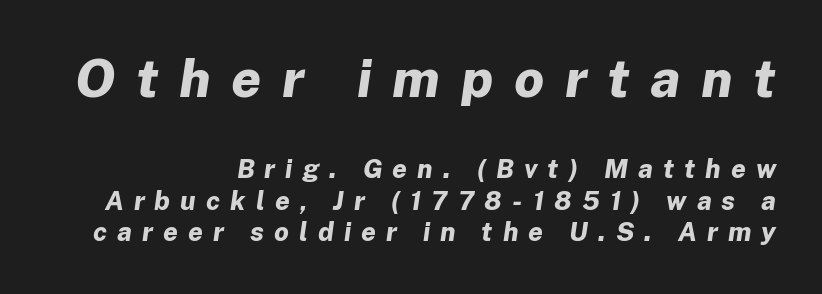
Larger block? The one above; the one below is distinctly smaller. The string is rendered with underlining switched off. Each letter keeps its own natural width here, so spacing adapts to shape. A typesetter would mark this as italic. A student would call this right alignment; a typographer would say flush right, rag left. The gaps between neighbouring characters are conspicuously large.
